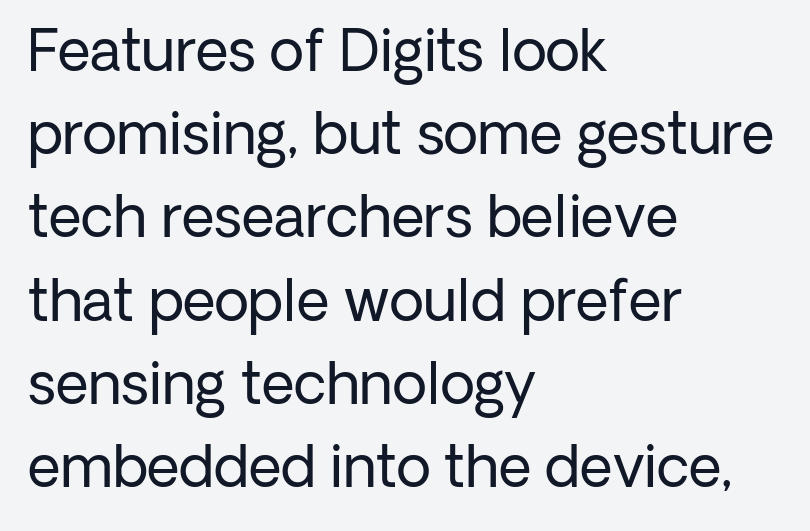
Q: Is the text bold? A: No.
Q: Is the text italic (slanted)? A: No, it is upright.
Q: Is the typeface a serif or a sans-serif typeface? A: Sans-serif.
Q: Is the text underlined? A: No.
Q: How is the paragraph aligned? A: Left-aligned.
Q: Is the spacing between letters normal or unusually wide? A: Normal.
Q: Is the spacing between lines tight, normal or loose? A: Normal.
Q: Width (condensed, normal, or wide)? A: Normal.
Q: Stroke contrast? A: Low.
Q: x-height? A: Medium.
Q: Monospaced? A: No.
